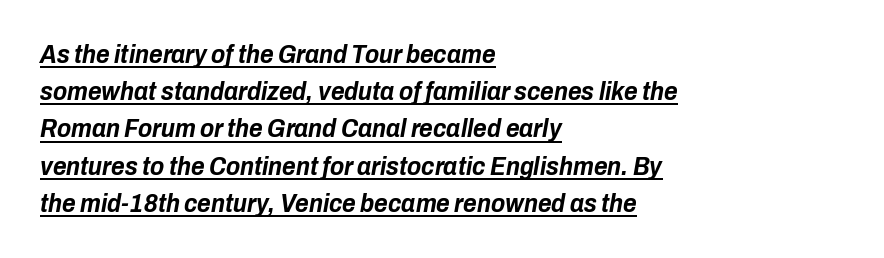
Q: Is the text bold? A: Yes.
Q: Is the text italic (slanted)? A: Yes, it leans right by about 10 degrees.
Q: Is the text underlined? A: Yes.
Q: How is the paragraph aligned? A: Left-aligned.
Q: Is the spacing between letters normal or unusually wide? A: Normal.
Q: Is the spacing between lines tight, normal or loose? A: Normal.
